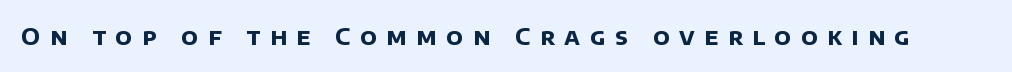
{"bold": "yes", "underline": "no", "letter_spacing": "wide", "letter_spacing_em": 0.41, "glyph_px": 23}
